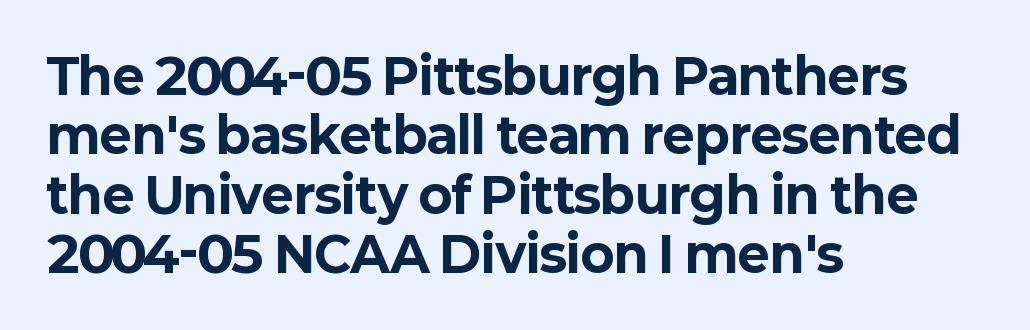
The image shows 49 px bold sans-serif type, upright; set left-aligned, line spacing 1.21x, normal letter spacing, not underlined; low stroke contrast and a medium x-height.
